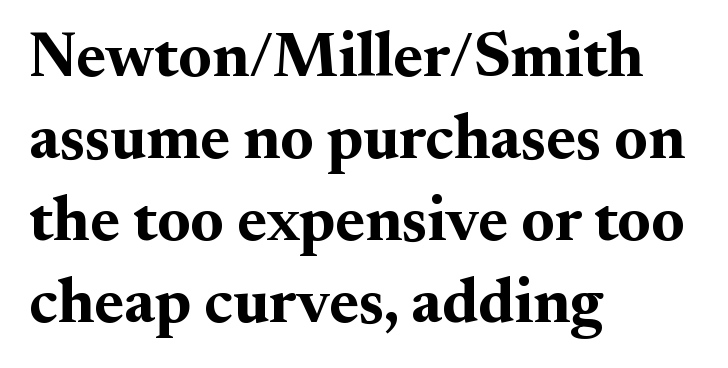
{"serif": "yes", "italic": "no", "bold": "yes", "weight": "bold", "width": "normal", "stroke_contrast": "medium", "x_height": "small", "monospaced": "no", "underline": "no", "align": "left", "line_spacing": "normal", "line_spacing_ratio": 1.3, "letter_spacing": "normal", "letter_spacing_em": 0.0, "glyph_px": 63}
